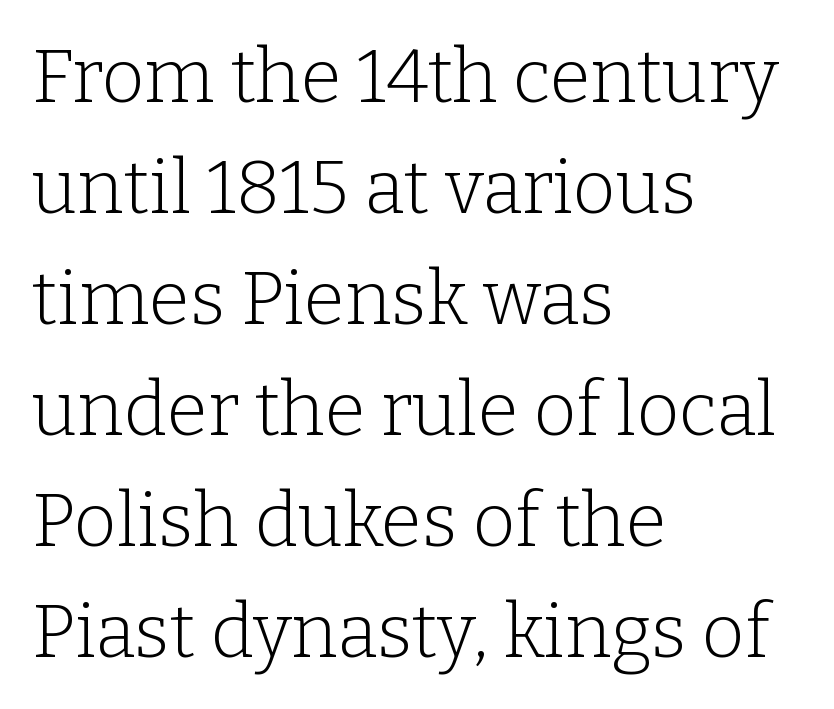
The image shows 74 px light serif type, upright; set left-aligned, normal line spacing (1.5x), normal letter spacing, not underlined; low stroke contrast and a medium x-height.
